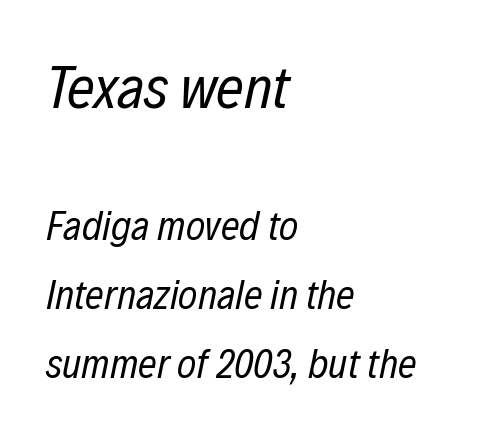
{"italic": "yes", "lean": "right", "slant_degrees": 12, "bold": "no", "weight": "regular", "width": "condensed", "stroke_contrast": "low", "x_height": "medium", "monospaced": "no", "underline": "no", "align": "left", "line_spacing": "normal", "line_spacing_ratio": 1.69, "letter_spacing": "normal", "letter_spacing_em": 0.0, "larger_block": "first", "size_ratio": 1.49, "glyph_px": 61}
